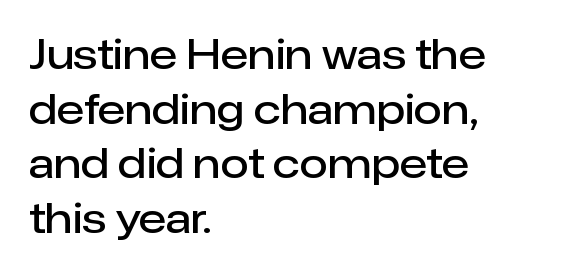
Q: Is the text bold? A: Semi-bold.
Q: Is the text italic (slanted)? A: No, it is upright.
Q: Is the typeface a serif or a sans-serif typeface? A: Sans-serif.
Q: Is the text underlined? A: No.
Q: How is the paragraph aligned? A: Left-aligned.
Q: Is the spacing between letters normal or unusually wide? A: Normal.
Q: Is the spacing between lines tight, normal or loose? A: Normal.
Q: Width (condensed, normal, or wide)? A: Normal.
Q: Stroke contrast? A: Low.
Q: x-height? A: Medium.
Q: Monospaced? A: No.
